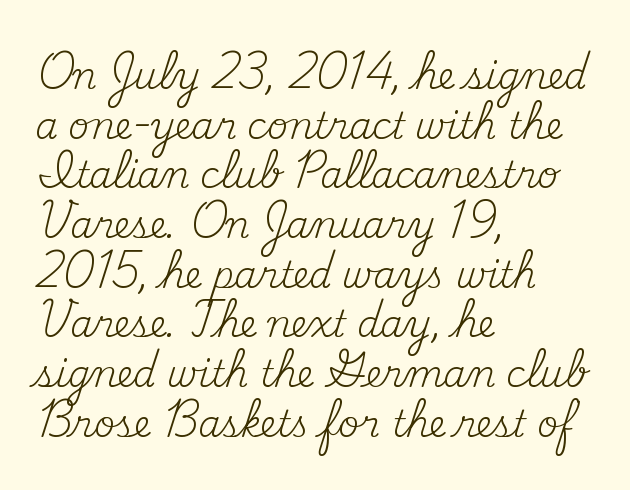
Q: Is the text bold? A: No.
Q: Is the text italic (slanted)? A: Yes.
Q: Is the typeface a serif or a sans-serif typeface? A: Serif.
Q: Is the text underlined? A: No.
Q: How is the paragraph aligned? A: Left-aligned.
Q: Is the spacing between letters normal or unusually wide? A: Normal.
Q: Is the spacing between lines tight, normal or loose? A: Normal.
Q: Width (condensed, normal, or wide)? A: Normal.
Q: Stroke contrast? A: Medium.
Q: x-height? A: Small.
Q: Monospaced? A: No.
